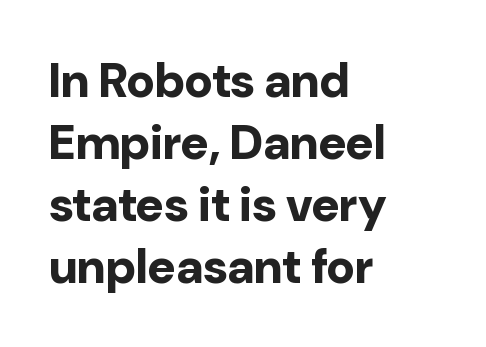
{"serif": "no", "italic": "no", "bold": "yes", "weight": "bold", "width": "normal", "stroke_contrast": "low", "x_height": "medium", "monospaced": "no", "underline": "no", "align": "left", "line_spacing": "normal", "line_spacing_ratio": 1.29, "letter_spacing": "normal", "letter_spacing_em": 0.0, "glyph_px": 48}
